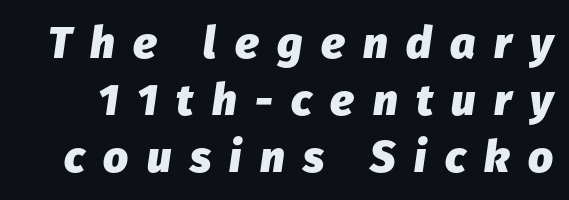
The image shows 44 px heavy type, italic (leaning right); set normal line spacing (1.29x), unusually wide letter spacing (+0.42 em), not underlined; low stroke contrast and a medium x-height.
